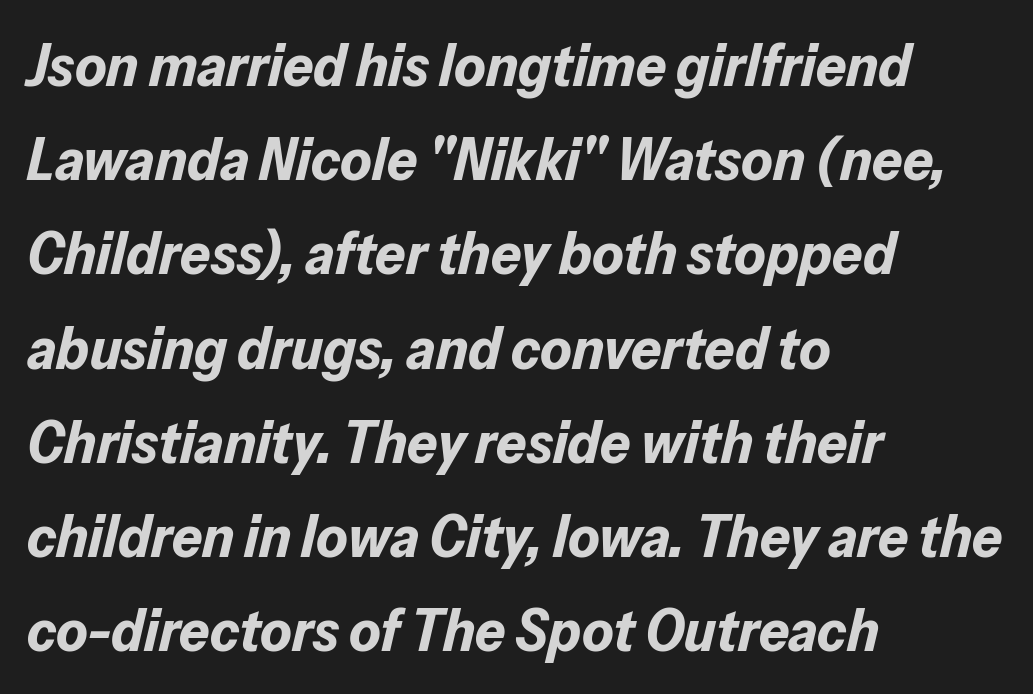
{"italic": "yes", "lean": "right", "slant_degrees": 13, "bold": "yes", "weight": "bold", "width": "normal", "stroke_contrast": "low", "x_height": "medium", "monospaced": "no", "underline": "no", "align": "left", "line_spacing": "normal", "line_spacing_ratio": 1.57, "letter_spacing": "normal", "letter_spacing_em": 0.0, "glyph_px": 60}
